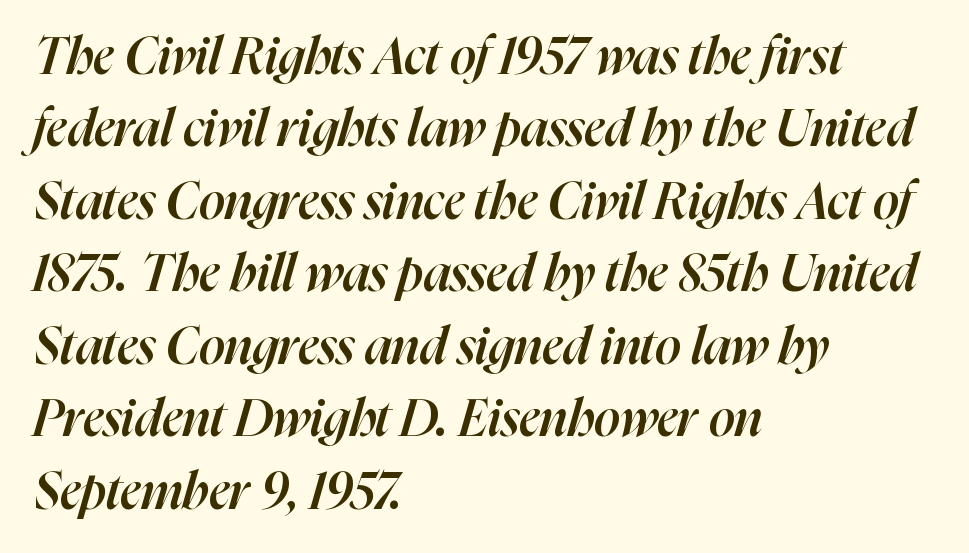
{"italic": "yes", "lean": "right", "slant_degrees": 16, "bold": "semi", "weight": "semibold", "width": "normal", "stroke_contrast": "high", "x_height": "medium", "monospaced": "no", "underline": "no", "align": "left", "line_spacing": "normal", "line_spacing_ratio": 1.42, "letter_spacing": "normal", "letter_spacing_em": 0.0, "glyph_px": 51}
